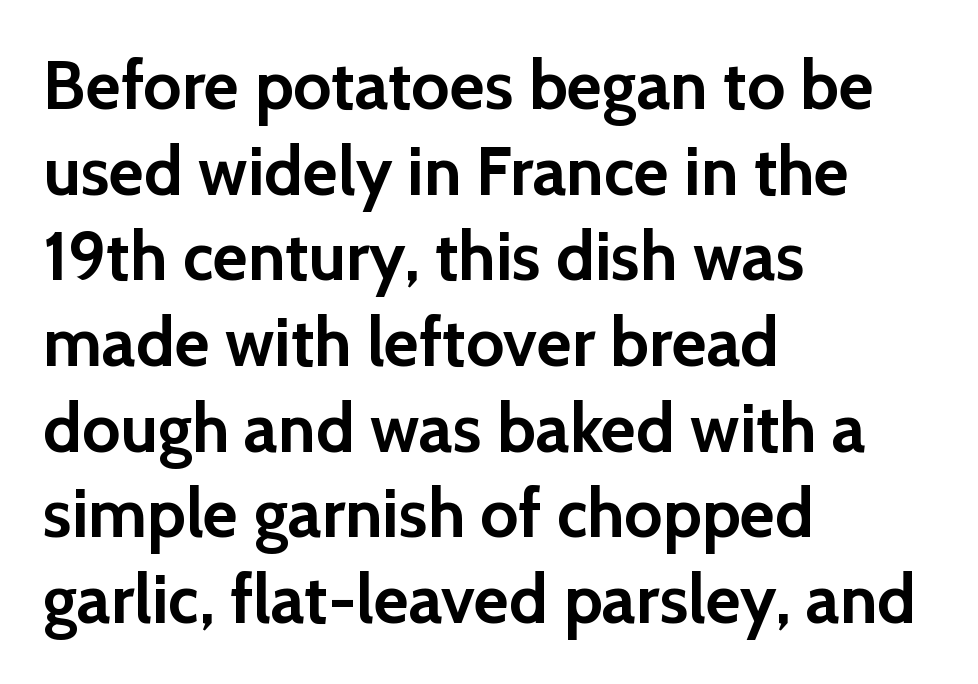
The image shows 68 px semibold sans-serif type, upright; set left-aligned, normal line spacing (1.26x), normal letter spacing, not underlined; a medium x-height.
